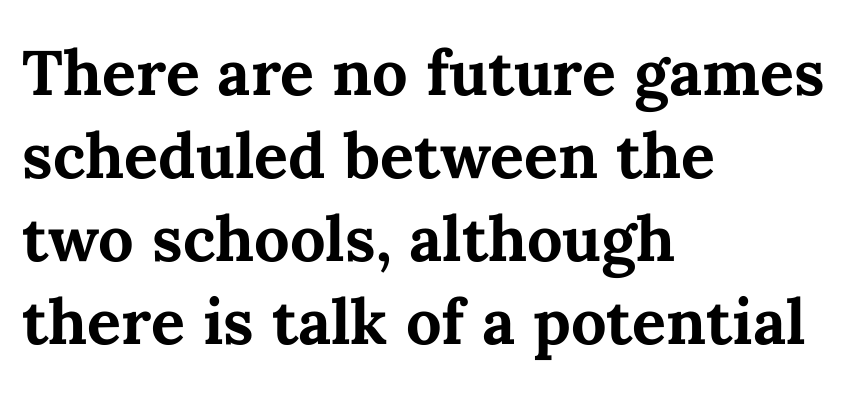
Q: Is the text bold? A: Yes.
Q: Is the text italic (slanted)? A: No, it is upright.
Q: Is the text underlined? A: No.
Q: How is the paragraph aligned? A: Left-aligned.
Q: Is the spacing between letters normal or unusually wide? A: Normal.
Q: Is the spacing between lines tight, normal or loose? A: Normal.
Q: Width (condensed, normal, or wide)? A: Normal.
Q: Stroke contrast? A: Medium.
Q: x-height? A: Medium.
Q: Monospaced? A: No.
